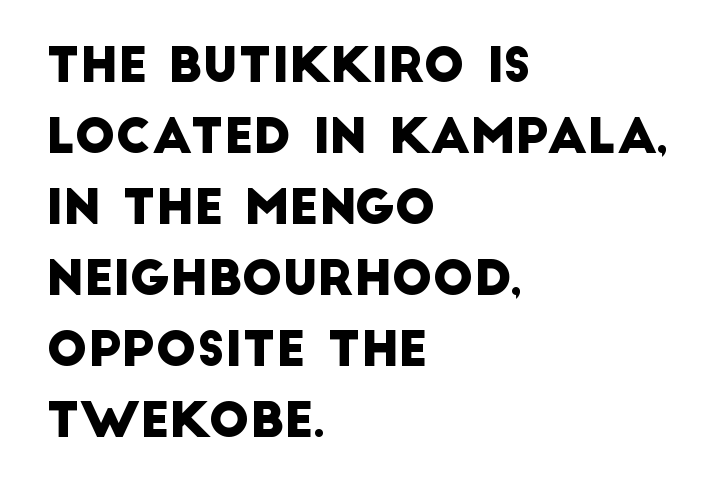
{"serif": "no", "width": "normal", "stroke_contrast": "low", "x_height": "large", "monospaced": "no", "underline": "no", "align": "left", "line_spacing": "normal", "line_spacing_ratio": 1.48, "letter_spacing": "normal", "letter_spacing_em": 0.0, "glyph_px": 48}
